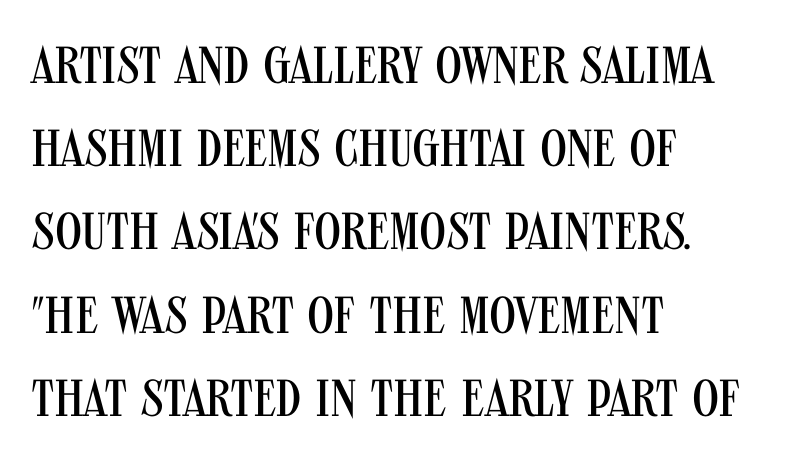
The image shows 52 px regular-weight, condensed sans-serif type, upright; set left-aligned, normal line spacing (1.6x), normal letter spacing, not underlined; medium stroke contrast and a large x-height.
